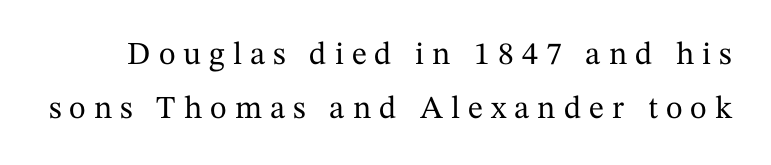
{"serif": "yes", "italic": "no", "width": "normal", "stroke_contrast": "medium", "x_height": "medium", "monospaced": "no", "underline": "no", "line_spacing": "normal", "line_spacing_ratio": 1.68, "letter_spacing": "wide", "letter_spacing_em": 0.25, "glyph_px": 32}
